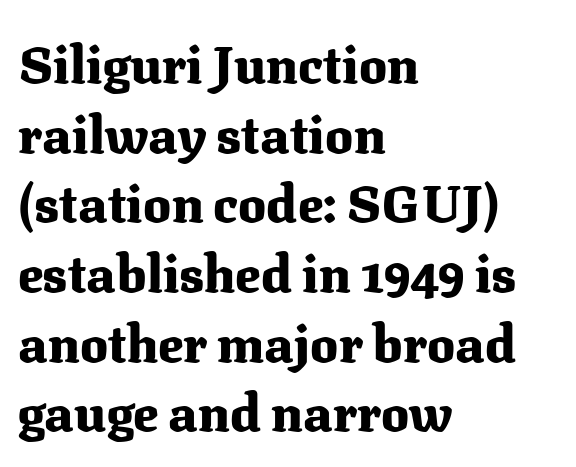
The image shows 52 px heavy serif type, upright; set left-aligned, normal line spacing (1.34x), normal letter spacing, not underlined; medium stroke contrast and a medium x-height.
